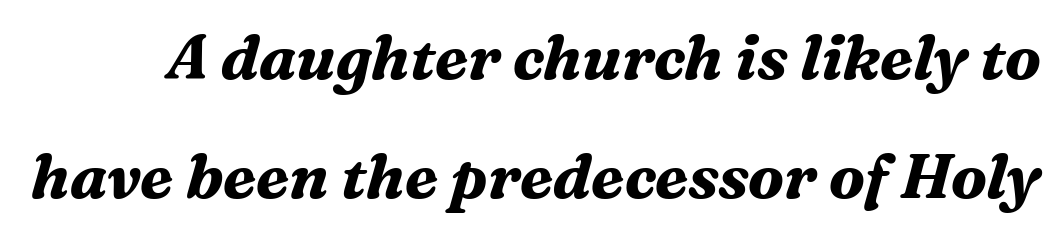
Q: Is the text bold? A: Yes.
Q: Is the text italic (slanted)? A: Yes, it leans right by about 16 degrees.
Q: Is the typeface a serif or a sans-serif typeface? A: Serif.
Q: Is the text underlined? A: No.
Q: Is the spacing between letters normal or unusually wide? A: Normal.
Q: Is the spacing between lines tight, normal or loose? A: Loose.
Q: Width (condensed, normal, or wide)? A: Normal.
Q: Stroke contrast? A: Medium.
Q: x-height? A: Medium.
Q: Monospaced? A: No.
